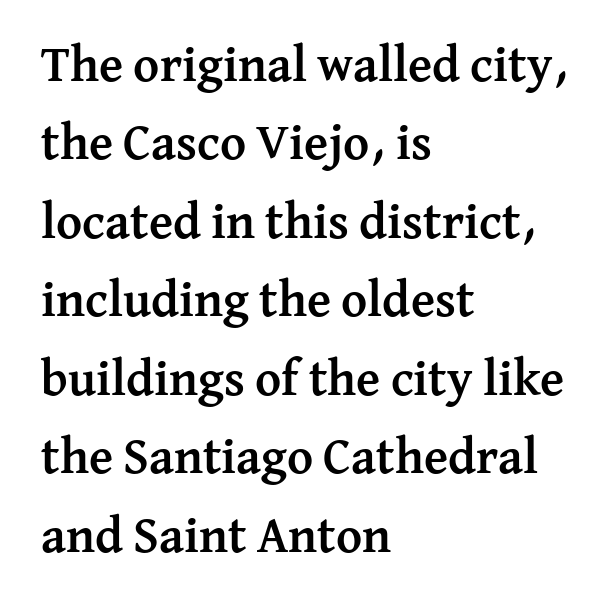
{"serif": "yes", "italic": "no", "bold": "yes", "weight": "semibold", "width": "normal", "stroke_contrast": "medium", "x_height": "medium", "monospaced": "no", "underline": "no", "align": "left", "line_spacing": "normal", "line_spacing_ratio": 1.57, "letter_spacing": "normal", "letter_spacing_em": 0.0, "glyph_px": 50}
